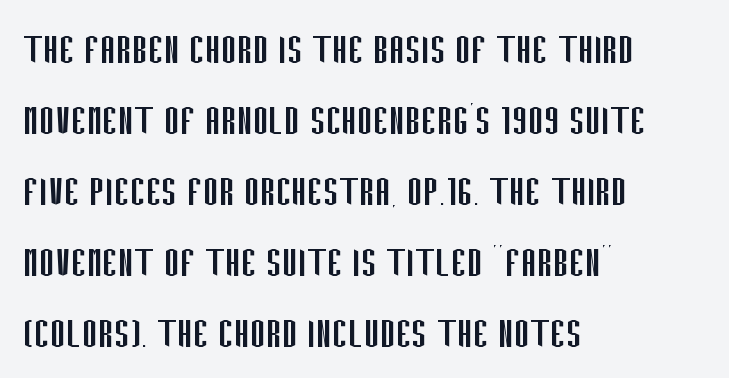
The image shows 47 px regular-weight, condensed sans-serif type, upright; set left-aligned, normal line spacing (1.51x), normal letter spacing, not underlined; low stroke contrast and a large x-height.
